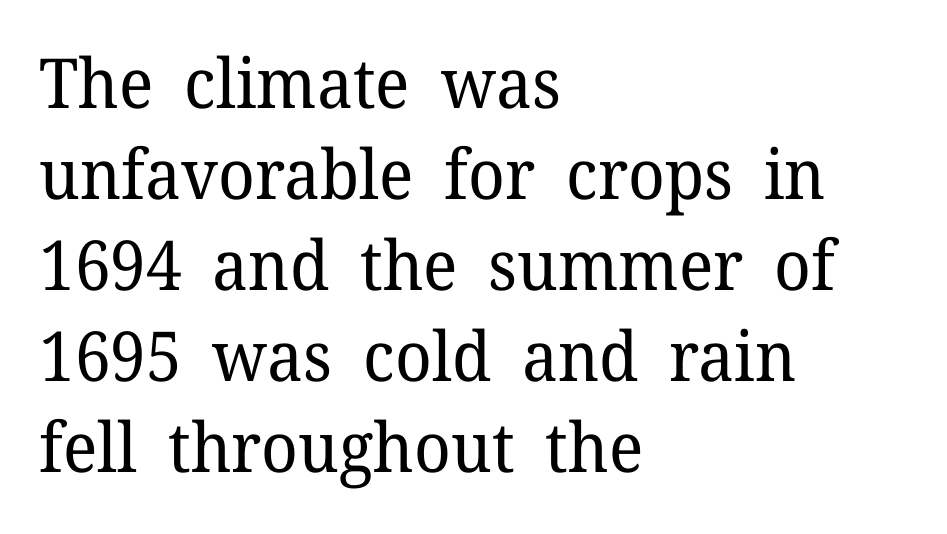
{"serif": "yes", "italic": "no", "bold": "no", "weight": "regular", "width": "normal", "stroke_contrast": "low", "x_height": "medium", "monospaced": "no", "underline": "no", "align": "left", "line_spacing": "normal", "line_spacing_ratio": 1.32, "letter_spacing": "normal", "letter_spacing_em": 0.0, "glyph_px": 69}
